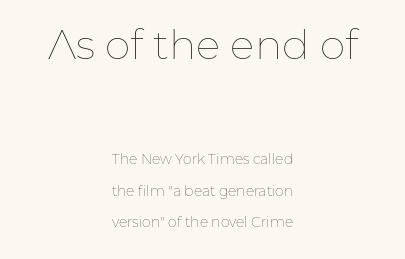
{"italic": "no", "bold": "no", "weight": "thin", "width": "normal", "stroke_contrast": "low", "x_height": "medium", "monospaced": "no", "underline": "no", "align": "center", "line_spacing": "loose", "line_spacing_ratio": 2.25, "letter_spacing": "normal", "letter_spacing_em": 0.0, "larger_block": "first", "size_ratio": 2.93, "glyph_px": 41}
